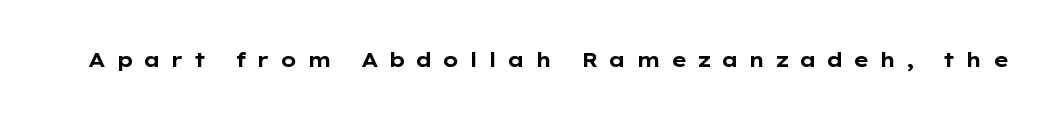
Q: Is the text bold? A: Yes.
Q: Is the text italic (slanted)? A: No, it is upright.
Q: Is the text underlined? A: No.
Q: Is the spacing between letters normal or unusually wide? A: Unusually wide.
